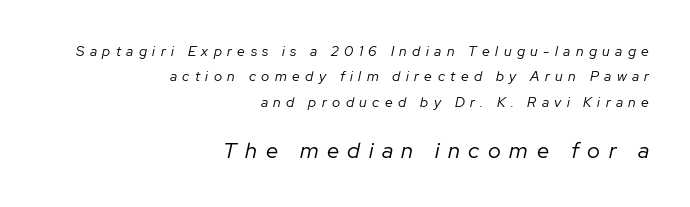
The image shows 22 px text type, italic (leaning right); set right-aligned, line spacing 1.82x, unusually wide letter spacing (+0.39 em), not underlined; the second (bottom) block is 1.57x larger.
